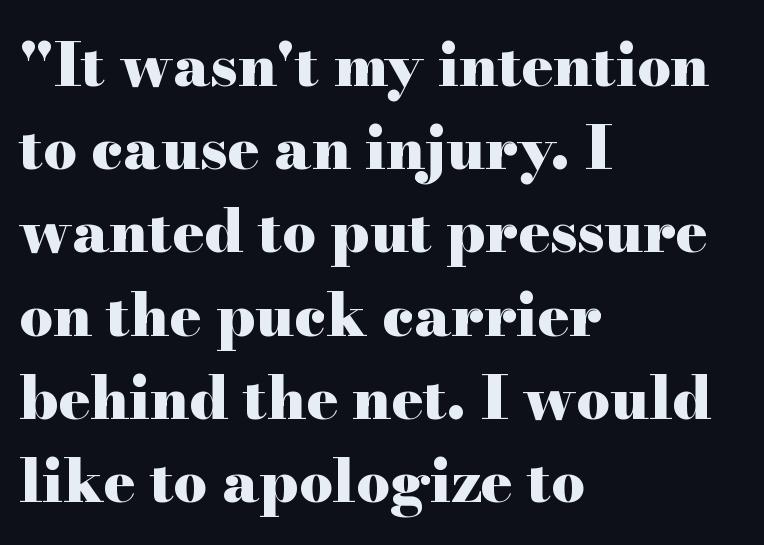
These lines are rendered in a variable-pitch font. Typographic density is high because the face is bold. Is the block centered? No — it sits flush against the left margin. The face used here is seriffed, in the tradition of book romans. The zone under the glyphs is completely vacant. The line-height multiplier appears to be the usual default.
